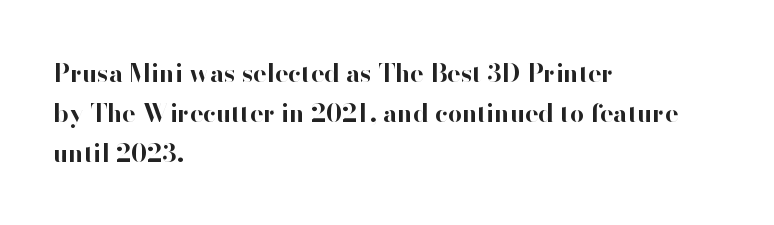
The image shows 25 px bold type, upright; set left-aligned, normal line spacing (1.6x), normal letter spacing, not underlined.
